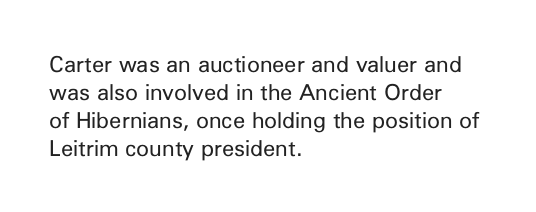
{"italic": "no", "bold": "no", "underline": "no", "align": "left", "line_spacing": "normal", "line_spacing_ratio": 1.28, "letter_spacing": "normal", "letter_spacing_em": 0.0, "glyph_px": 22}
